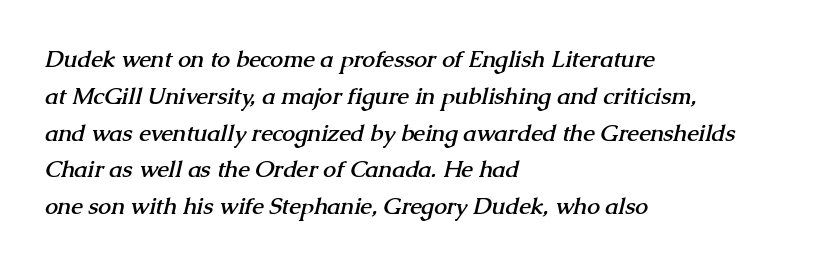
The image shows 23 px bold type; set left-aligned, normal line spacing (1.6x), normal letter spacing, not underlined.
